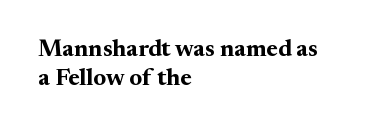
{"italic": "no", "bold": "yes", "underline": "no", "align": "left", "line_spacing_ratio": 1.19, "letter_spacing": "normal", "letter_spacing_em": 0.0, "glyph_px": 24}
